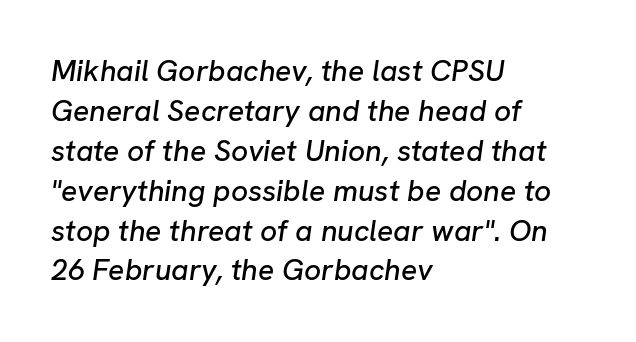
The image shows 30 px text type, italic (leaning right); set left-aligned, normal line spacing (1.33x), normal letter spacing, not underlined; low stroke contrast and a medium x-height.
